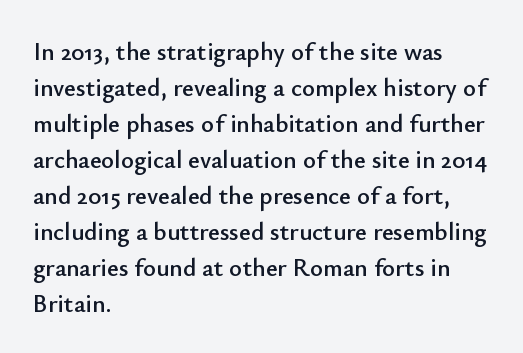
The image shows 25 px text type, upright; set left-aligned, normal line spacing (1.44x), normal letter spacing, not underlined.
